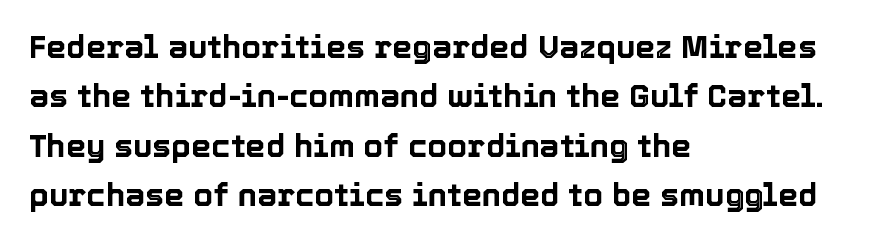
{"italic": "no", "width": "normal", "x_height": "medium", "monospaced": "no", "underline": "no", "align": "left", "line_spacing": "normal", "line_spacing_ratio": 1.54, "letter_spacing": "normal", "letter_spacing_em": 0.0, "glyph_px": 32}
